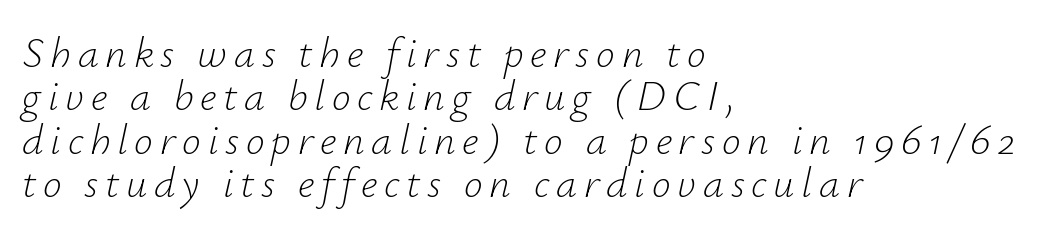
{"italic": "yes", "lean": "right", "slant_degrees": 12, "bold": "no", "weight": "light", "width": "normal", "stroke_contrast": "low", "x_height": "small", "monospaced": "no", "underline": "no", "align": "left", "line_spacing": "tight", "line_spacing_ratio": 1.03, "glyph_px": 42}
